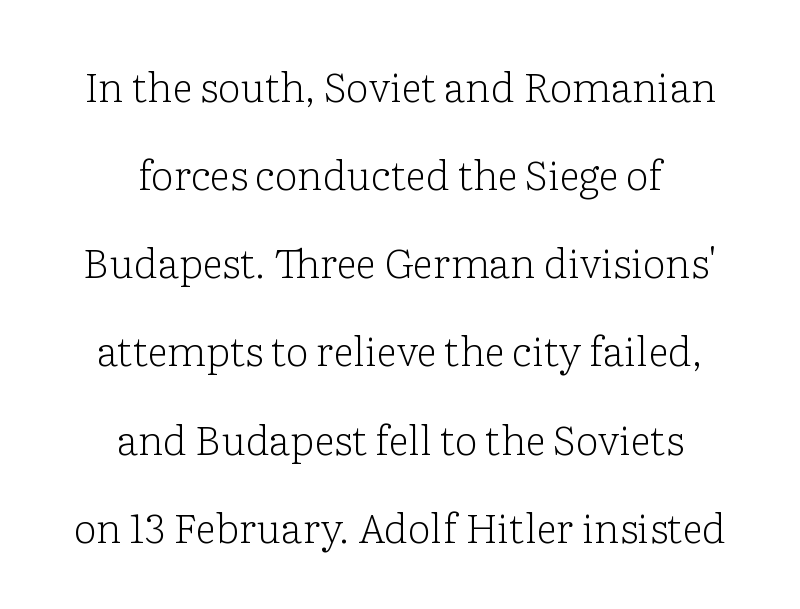
The image shows 41 px light serif type, upright; set centered, loose line spacing (2.15x), normal letter spacing, not underlined; low stroke contrast and a medium x-height.
